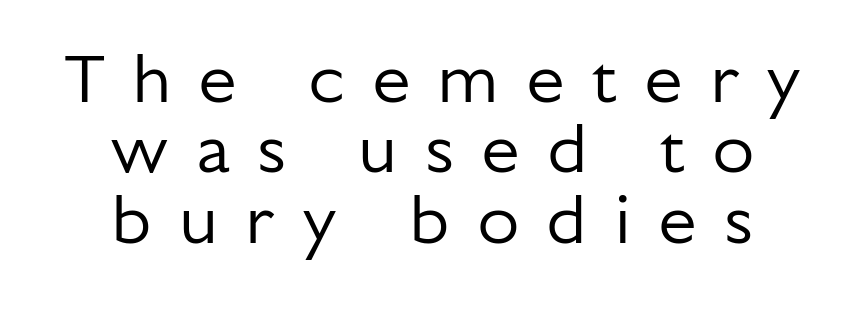
Upright lettering throughout. Compared with typical body copy, the letter spacing here is much looser. The line-height multiplier appears low, near solid setting. The typesetting does not lean heavy: it is not bold.
